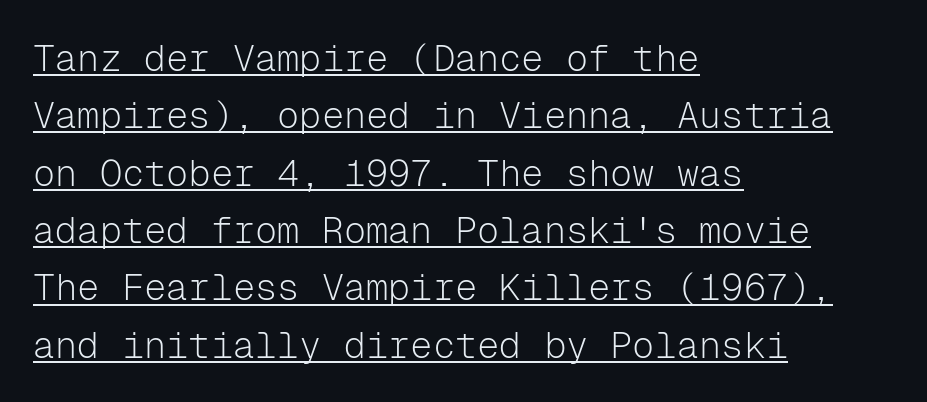
The leading is moderate, giving the passage an even texture. The text was rendered using a sans face with plain stroke endings. The rendering uses typewriter-style spacing with identical character cells. The font sits on the lighter half of the weight spectrum, regular included. Notice how the stems are strictly vertical — no italics here.
